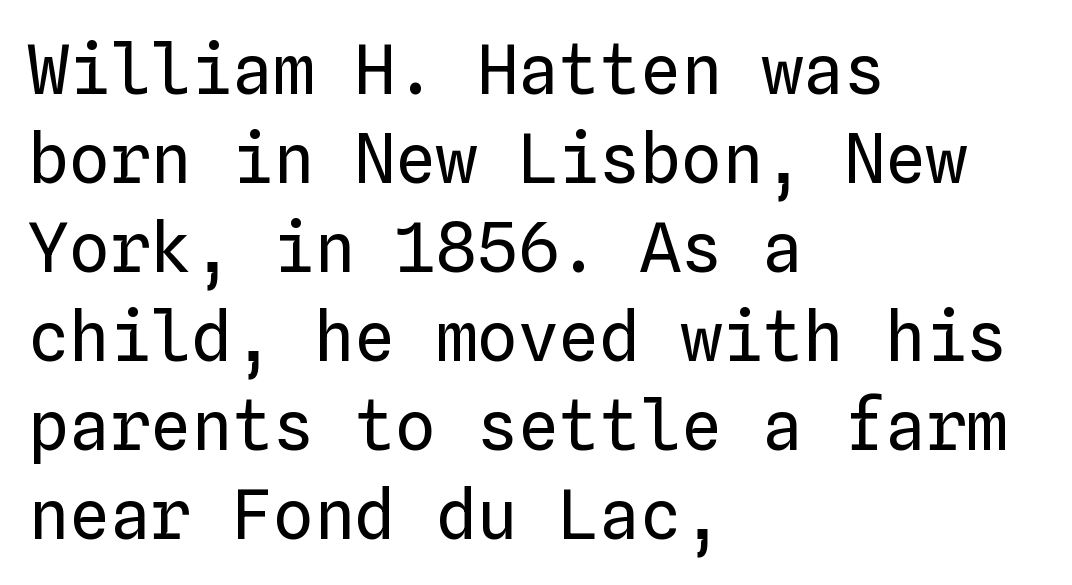
The image shows 68 px regular-weight type, upright, monospaced; set left-aligned, normal line spacing (1.31x), normal letter spacing, not underlined; low stroke contrast and a medium x-height.
